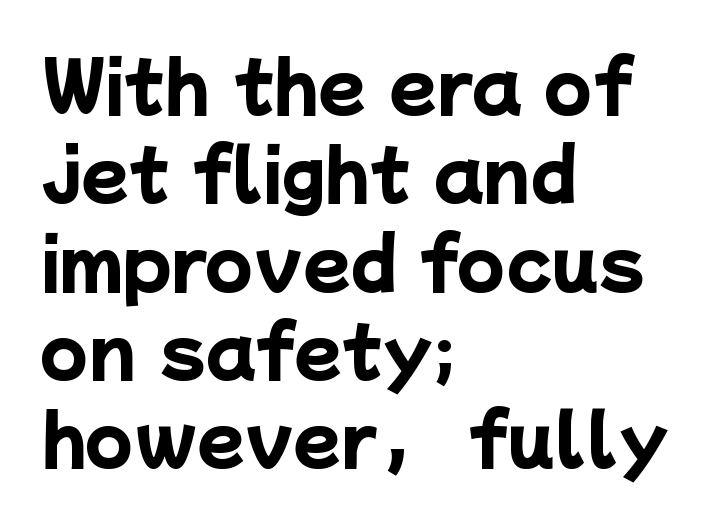
{"serif": "no", "bold": "yes", "weight": "heavy", "width": "normal", "stroke_contrast": "low", "x_height": "medium", "monospaced": "no", "underline": "no", "align": "left", "line_spacing": "normal", "line_spacing_ratio": 1.28, "letter_spacing": "normal", "letter_spacing_em": 0.0, "glyph_px": 69}
